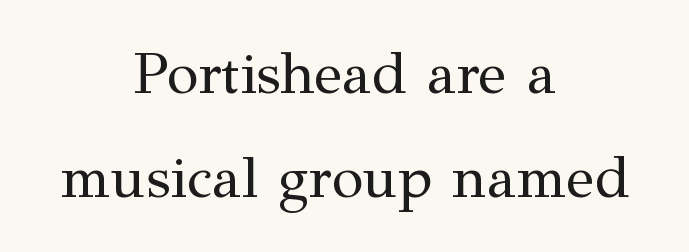
{"serif": "yes", "italic": "no", "bold": "no", "weight": "regular", "width": "normal", "stroke_contrast": "medium", "x_height": "medium", "monospaced": "no", "underline": "no", "align": "center", "line_spacing_ratio": 1.79, "letter_spacing": "normal", "letter_spacing_em": 0.0, "glyph_px": 58}
